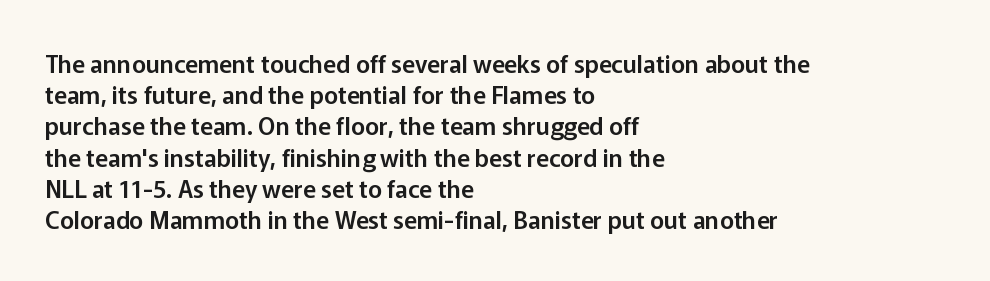
The image shows 24 px text type, upright; set left-aligned, normal line spacing (1.3x), normal letter spacing, not underlined.
